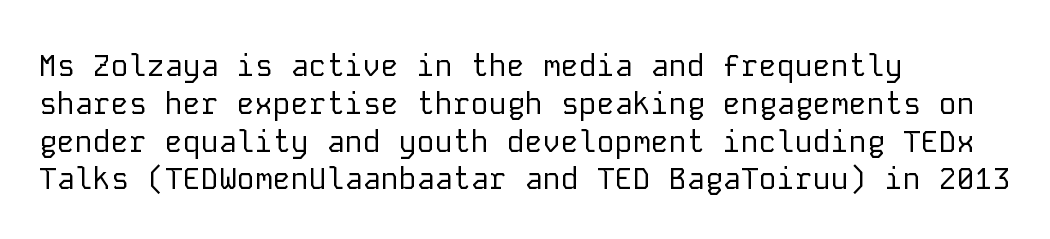
{"serif": "no", "italic": "no", "bold": "no", "weight": "regular", "width": "normal", "stroke_contrast": "low", "x_height": "medium", "monospaced": "yes", "underline": "no", "align": "left", "line_spacing": "normal", "line_spacing_ratio": 1.26, "letter_spacing": "normal", "letter_spacing_em": 0.0, "glyph_px": 30}
